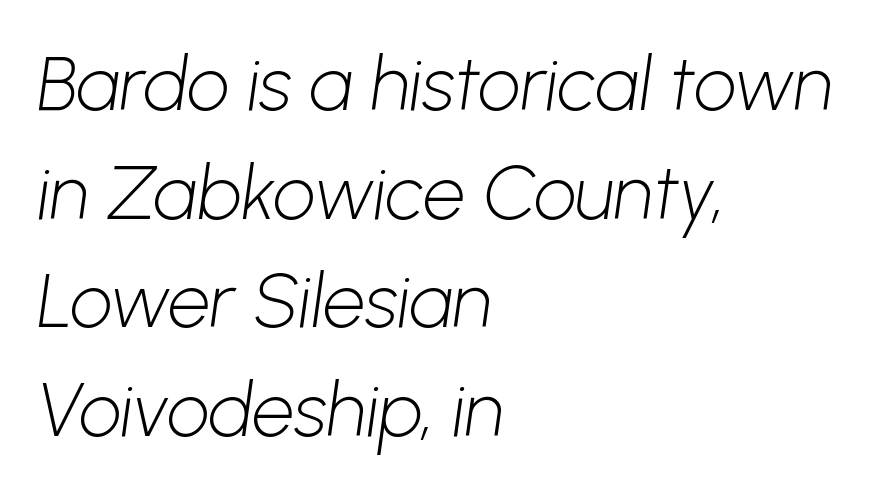
Q: Is the text bold? A: No.
Q: Is the typeface a serif or a sans-serif typeface? A: Sans-serif.
Q: Is the text underlined? A: No.
Q: How is the paragraph aligned? A: Left-aligned.
Q: Is the spacing between letters normal or unusually wide? A: Normal.
Q: Is the spacing between lines tight, normal or loose? A: Normal.
Q: Width (condensed, normal, or wide)? A: Normal.
Q: Stroke contrast? A: Low.
Q: x-height? A: Medium.
Q: Monospaced? A: No.
